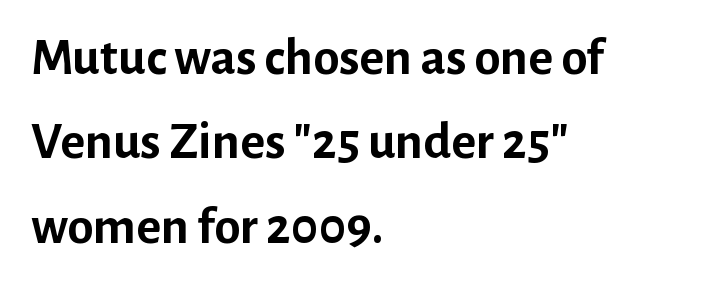
{"serif": "no", "italic": "no", "bold": "yes", "weight": "semibold", "width": "normal", "stroke_contrast": "low", "x_height": "medium", "monospaced": "no", "underline": "no", "align": "left", "line_spacing": "normal", "line_spacing_ratio": 1.59, "letter_spacing": "normal", "letter_spacing_em": 0.0, "glyph_px": 53}
